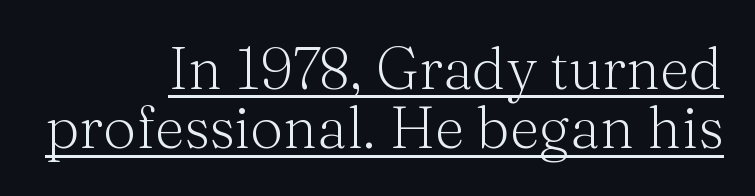
{"serif": "yes", "italic": "no", "bold": "no", "weight": "light", "width": "normal", "stroke_contrast": "medium", "x_height": "medium", "monospaced": "no", "underline": "yes", "align": "right", "line_spacing": "tight", "line_spacing_ratio": 1.02, "letter_spacing": "normal", "letter_spacing_em": 0.0, "glyph_px": 58}
